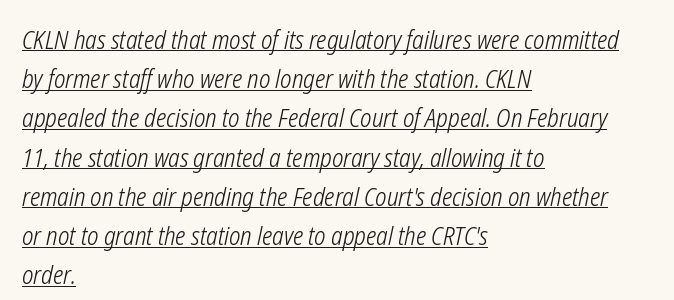
A student would call this left alignment; a typographer would say flush left, rag right. Glyph-to-glyph distance matches everyday printed text. If you drew a line through each stem, it would be angled. Is the stroke heavy? The answer is a plain regular-or-lighter. The vertical gap from one line to the next is medium.
